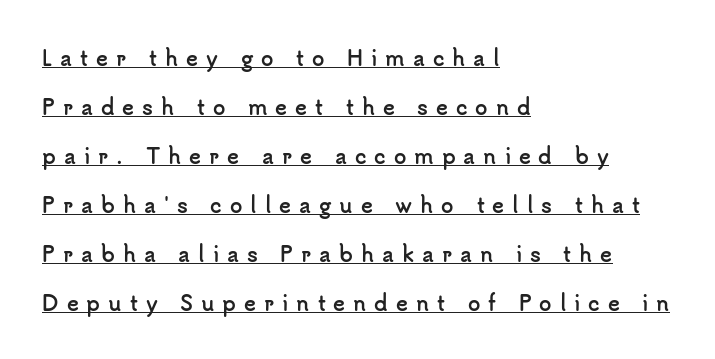
In CSS terms this would be text-align: left. Is there an underline? Yes — a line sits under the letters. Typographic density is high because the face is bold. If you drew a line through each stem, it would be perfectly vertical. The leading is generous, giving the passage an open texture.
